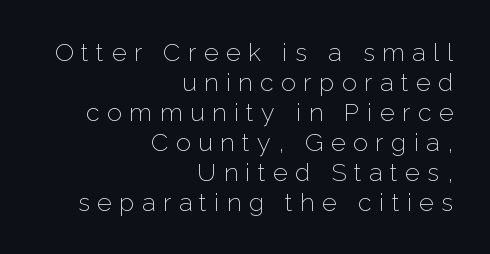
Q: Is the text bold? A: No.
Q: Is the text italic (slanted)? A: No, it is upright.
Q: Is the text underlined? A: No.
Q: How is the paragraph aligned? A: Right-aligned.
Q: Is the spacing between letters normal or unusually wide? A: Unusually wide.
